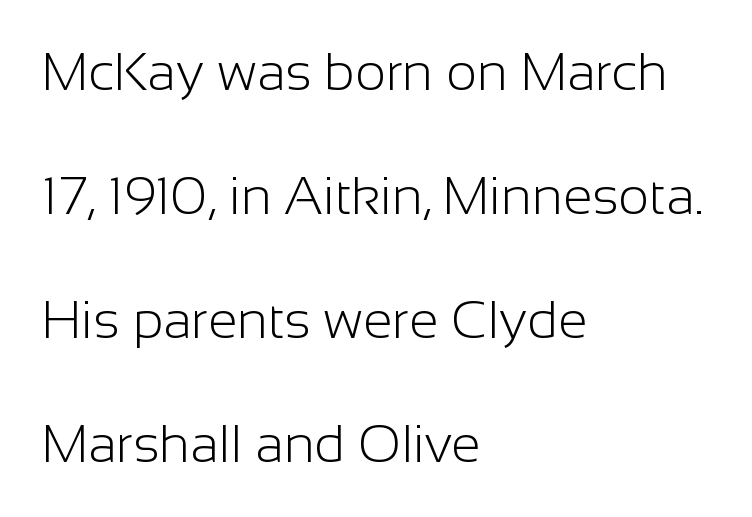
Ink coverage per letter is moderate at most. Is there much room between lines? Yes — plenty of vertical air separates them. The ragged edge is on the right, which tells us the setting is flush left. The rendering uses natural spacing where letterforms have individual widths.
